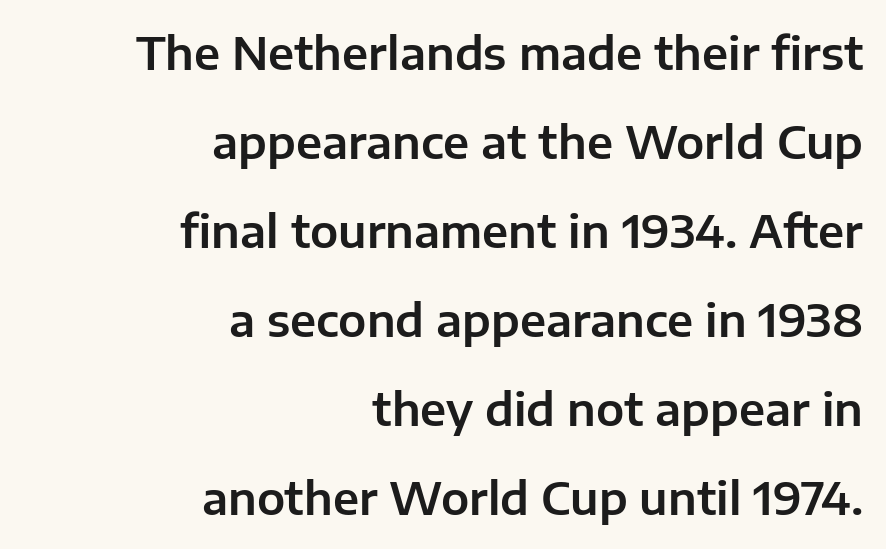
Character widths vary here, with narrow letters taking less room than wide ones. Just letters on the line, the space beneath them empty. Leading: increased. Compared with typical body copy, the letter spacing here is the same. Tall strokes in this sample are plumb rather than angled.
